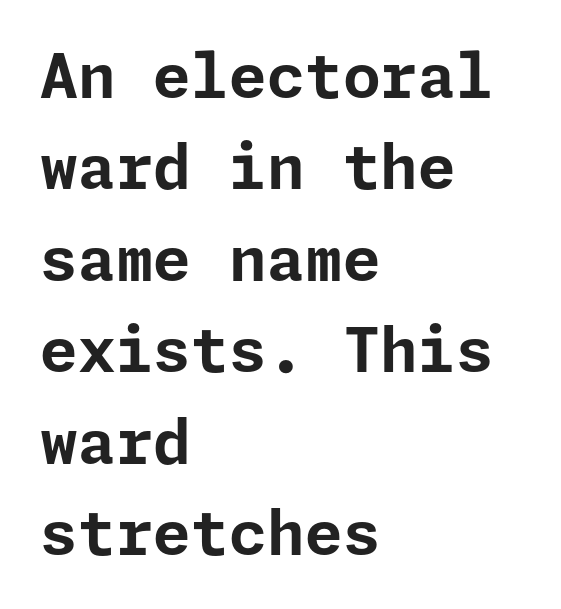
Q: Is the text bold? A: Yes.
Q: Is the text italic (slanted)? A: No, it is upright.
Q: Is the typeface a serif or a sans-serif typeface? A: Sans-serif.
Q: Is the text underlined? A: No.
Q: How is the paragraph aligned? A: Left-aligned.
Q: Is the spacing between letters normal or unusually wide? A: Normal.
Q: Is the spacing between lines tight, normal or loose? A: Normal.
Q: Width (condensed, normal, or wide)? A: Normal.
Q: Stroke contrast? A: Low.
Q: x-height? A: Medium.
